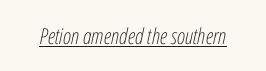
Underlining? Definitely there. When letters slant like this, we call the style italic. Words appear dense and cohesive because spacing is normal. Letters have the restrained weight of plain body copy at most.
